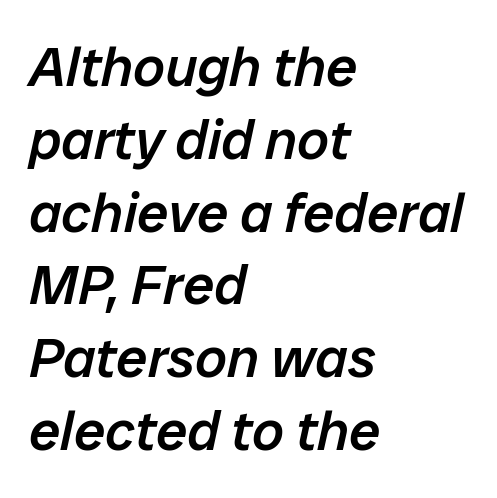
{"italic": "yes", "lean": "right", "slant_degrees": 12, "bold": "semi", "weight": "semibold", "width": "normal", "stroke_contrast": "low", "x_height": "medium", "monospaced": "no", "underline": "no", "align": "left", "line_spacing": "normal", "line_spacing_ratio": 1.3, "letter_spacing": "normal", "letter_spacing_em": 0.0, "glyph_px": 56}
